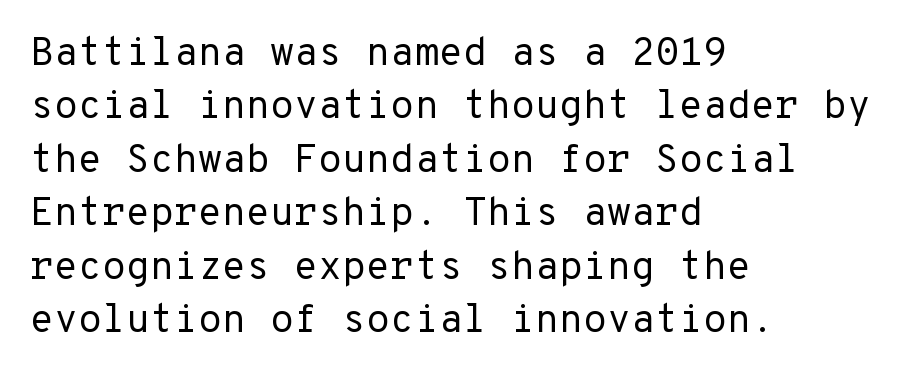
Q: Is the text bold? A: No.
Q: Is the text italic (slanted)? A: No, it is upright.
Q: Is the typeface a serif or a sans-serif typeface? A: Sans-serif.
Q: Is the text underlined? A: No.
Q: How is the paragraph aligned? A: Left-aligned.
Q: Is the spacing between letters normal or unusually wide? A: Normal.
Q: Is the spacing between lines tight, normal or loose? A: Normal.
Q: Width (condensed, normal, or wide)? A: Normal.
Q: Stroke contrast? A: Low.
Q: x-height? A: Medium.
Q: Monospaced? A: Yes.
